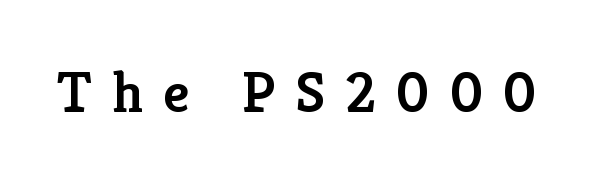
Firm but not heavy-handed strokes: this text is semibold. Letterform terminals end in serifs throughout the passage. Quick note: underline off. The passage shown is typed in a proportional face where columns would drift. The horizontal fit of the characters is loose and conspicuously gappy.
